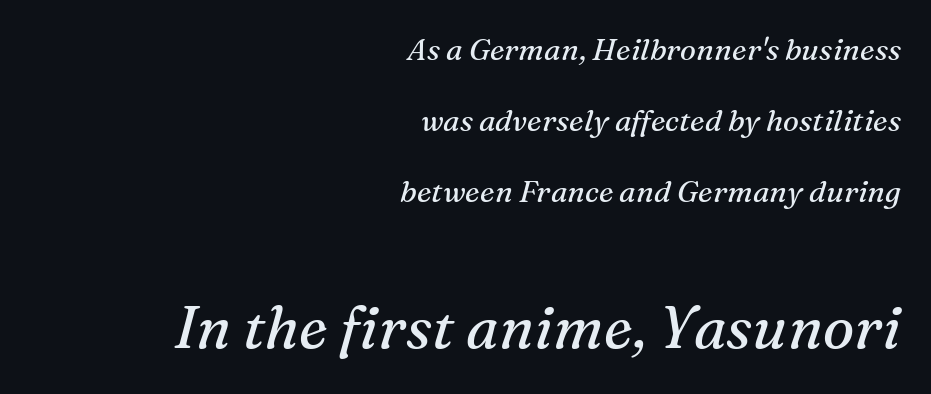
{"serif": "yes", "italic": "yes", "lean": "right", "slant_degrees": 16, "bold": "no", "weight": "regular", "width": "normal", "stroke_contrast": "medium", "x_height": "medium", "monospaced": "no", "underline": "no", "align": "right", "line_spacing": "loose", "line_spacing_ratio": 2.36, "letter_spacing": "normal", "letter_spacing_em": 0.0, "larger_block": "second", "size_ratio": 1.97, "glyph_px": 59}
